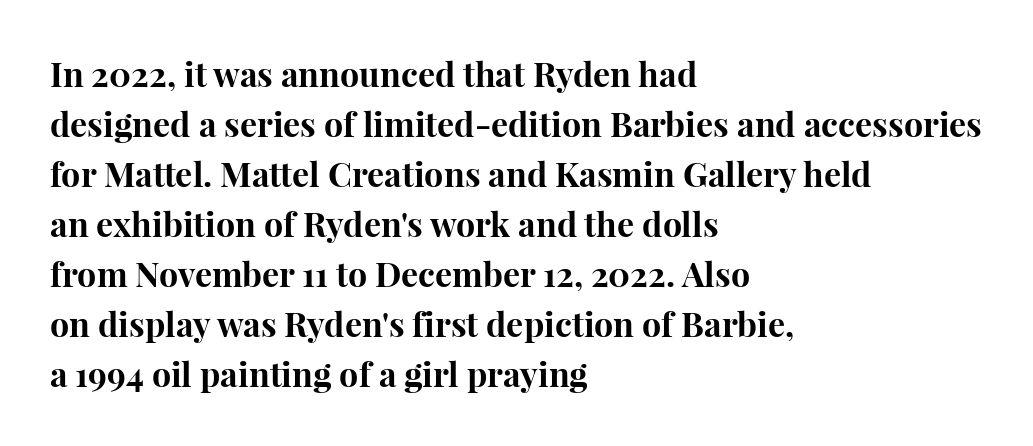
Q: Is the text bold? A: Yes.
Q: Is the text italic (slanted)? A: No, it is upright.
Q: Is the typeface a serif or a sans-serif typeface? A: Serif.
Q: Is the text underlined? A: No.
Q: How is the paragraph aligned? A: Left-aligned.
Q: Is the spacing between letters normal or unusually wide? A: Normal.
Q: Is the spacing between lines tight, normal or loose? A: Normal.
Q: Width (condensed, normal, or wide)? A: Normal.
Q: Stroke contrast? A: High.
Q: x-height? A: Medium.
Q: Monospaced? A: No.
